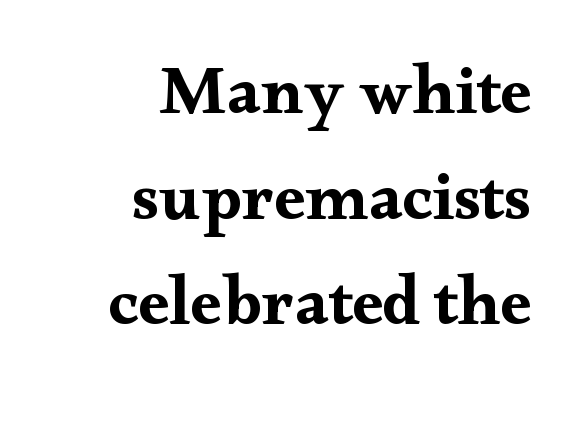
{"serif": "yes", "italic": "no", "width": "wide", "stroke_contrast": "medium", "x_height": "small", "monospaced": "no", "underline": "no", "align": "right", "line_spacing": "normal", "line_spacing_ratio": 1.53, "letter_spacing": "normal", "letter_spacing_em": 0.0, "glyph_px": 69}
